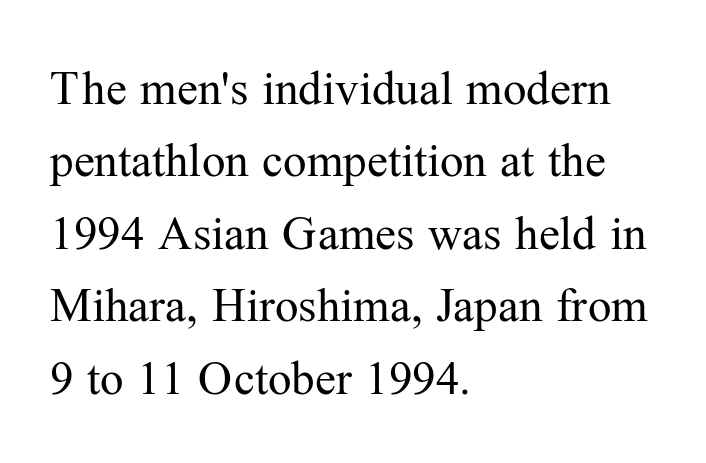
Does the copy run flush right? No — it runs flush left. The letters carry serifs — small finishing strokes at the ends of their stems. No letter is thick-stroked: the sample isn't bold. Tall strokes in this sample are plumb rather than angled.
